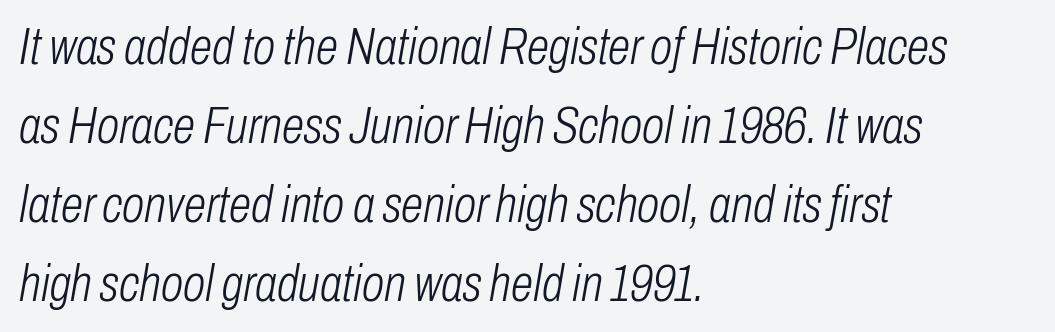
Q: Is the text bold? A: No.
Q: Is the text italic (slanted)? A: Yes, it leans right by about 10 degrees.
Q: Is the text underlined? A: No.
Q: How is the paragraph aligned? A: Left-aligned.
Q: Is the spacing between letters normal or unusually wide? A: Normal.
Q: Is the spacing between lines tight, normal or loose? A: Normal.
Q: Width (condensed, normal, or wide)? A: Condensed.
Q: Stroke contrast? A: Low.
Q: x-height? A: Medium.
Q: Monospaced? A: No.
